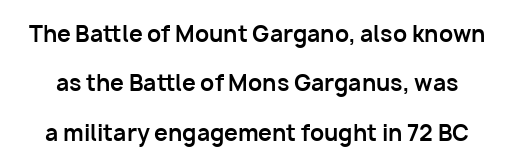
The image shows 22 px bold type, upright; set loose line spacing (2.24x), normal letter spacing, not underlined.
